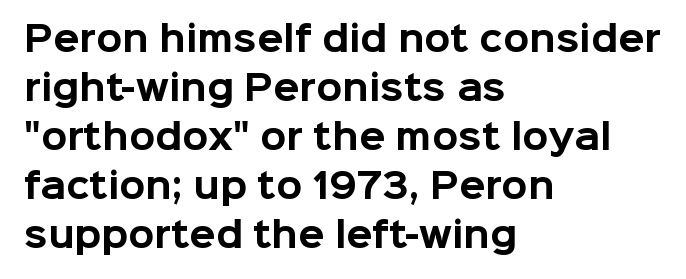
The image shows 34 px bold sans-serif type, upright; set left-aligned, normal line spacing (1.44x), normal letter spacing, not underlined; low stroke contrast and a medium x-height.
